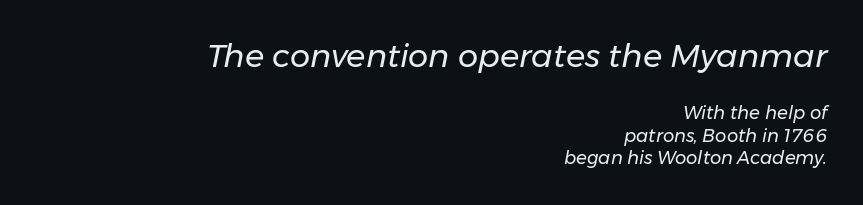
Characters are canted at an angle relative to the baseline's perpendicular. The face used here is proportionally spaced, like ordinary book or web type. Whoever set this made the first block the dominant, larger element. The typeface has the unassuming heft of standard copy or less. Words appear dense and cohesive because spacing is normal.
